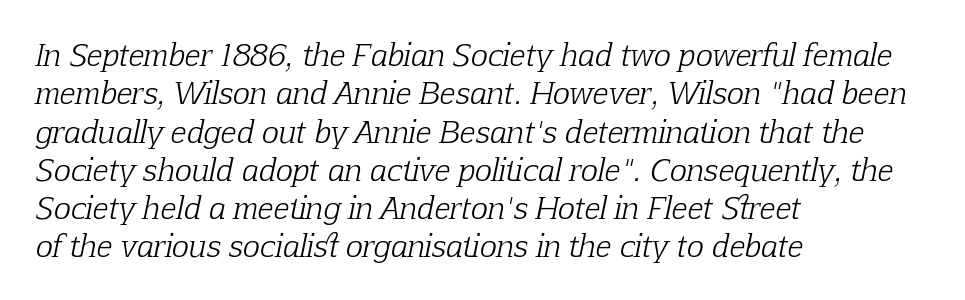
{"serif": "yes", "italic": "yes", "lean": "right", "slant_degrees": 12, "bold": "no", "weight": "light", "width": "normal", "stroke_contrast": "low", "x_height": "medium", "monospaced": "no", "underline": "no", "align": "left", "line_spacing": "normal", "line_spacing_ratio": 1.32, "letter_spacing": "normal", "letter_spacing_em": 0.0, "glyph_px": 29}
